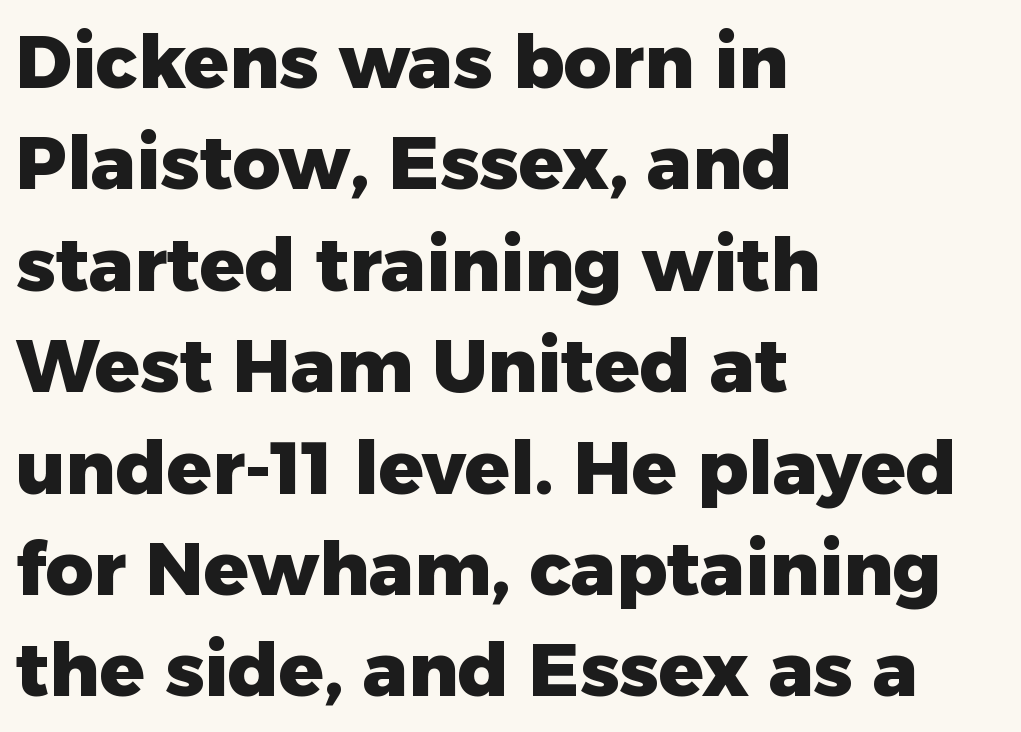
This rendering features lettering with no underline. Spacing verdict: proportional, widths tailored to each character. Pretty heavy lettering here — definitely bold. Words appear dense and cohesive because spacing is normal. This is sans-serif lettering, the kind often seen on screens and signage.
